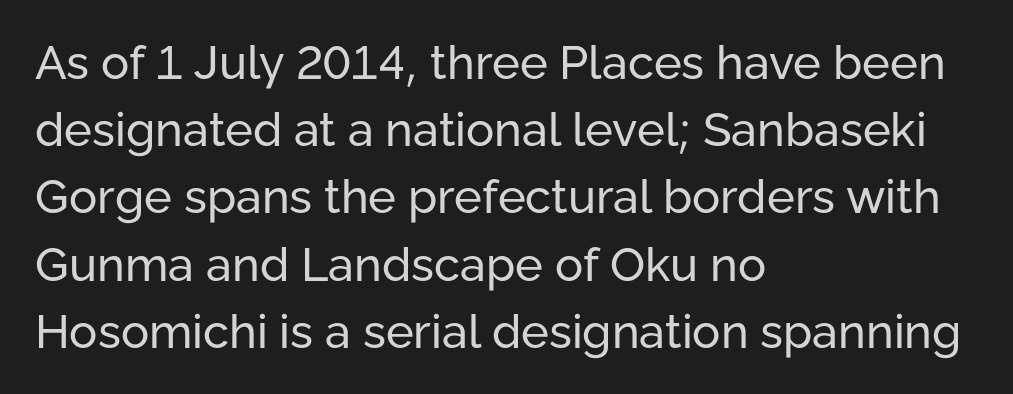
Q: Is the text bold? A: No.
Q: Is the text italic (slanted)? A: No, it is upright.
Q: Is the typeface a serif or a sans-serif typeface? A: Sans-serif.
Q: Is the text underlined? A: No.
Q: How is the paragraph aligned? A: Left-aligned.
Q: Is the spacing between letters normal or unusually wide? A: Normal.
Q: Is the spacing between lines tight, normal or loose? A: Normal.
Q: Width (condensed, normal, or wide)? A: Normal.
Q: Stroke contrast? A: Low.
Q: x-height? A: Medium.
Q: Monospaced? A: No.
